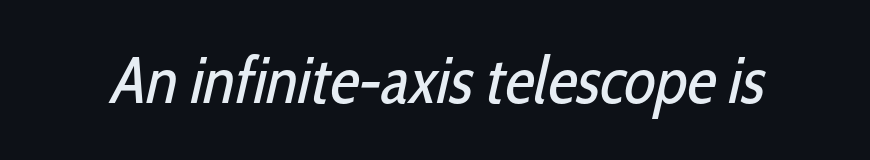
{"serif": "no", "bold": "no", "weight": "regular", "width": "condensed", "stroke_contrast": "low", "x_height": "medium", "monospaced": "no", "underline": "no", "letter_spacing": "normal", "letter_spacing_em": 0.0, "glyph_px": 65}
